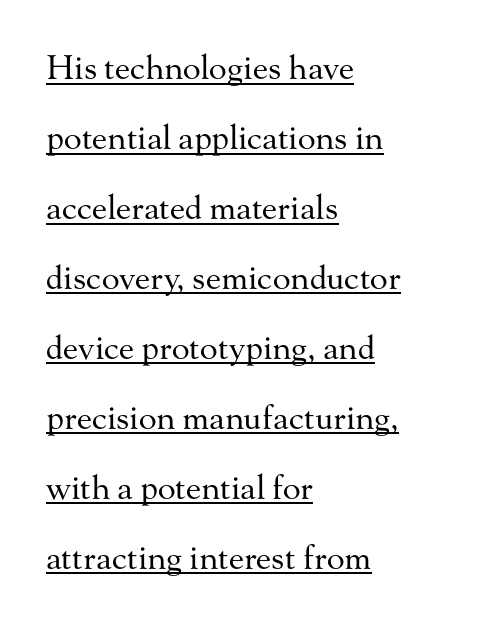
{"serif": "yes", "italic": "no", "bold": "no", "weight": "regular", "width": "normal", "stroke_contrast": "medium", "x_height": "small", "monospaced": "no", "underline": "yes", "align": "left", "line_spacing": "loose", "line_spacing_ratio": 2.12, "letter_spacing": "normal", "letter_spacing_em": 0.0, "glyph_px": 33}
